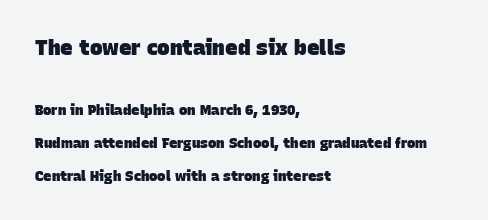
{"bold": "yes", "underline": "no", "align": "left", "line_spacing": "loose", "line_spacing_ratio": 2.35, "letter_spacing": "normal", "letter_spacing_em": 0.0, "larger_block": "first", "size_ratio": 1.5, "glyph_px": 21}
